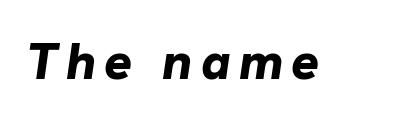
The image shows 52 px bold type, italic (leaning right); set not underlined; low stroke contrast and a medium x-height.
